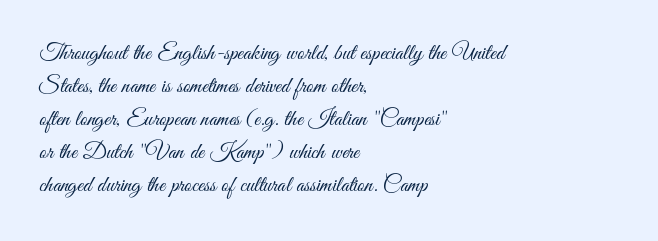
{"bold": "no", "underline": "no", "align": "left", "line_spacing": "normal", "line_spacing_ratio": 1.44, "letter_spacing": "normal", "letter_spacing_em": 0.0, "glyph_px": 23}
